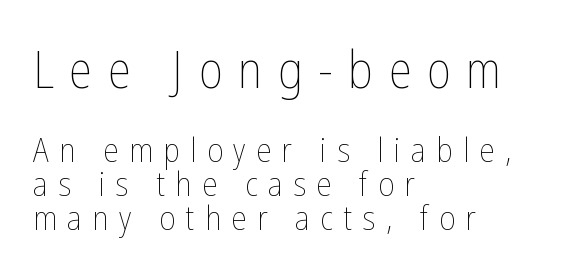
{"italic": "no", "bold": "no", "weight": "thin", "width": "condensed", "stroke_contrast": "low", "x_height": "medium", "monospaced": "no", "underline": "no", "align": "left", "line_spacing": "tight", "line_spacing_ratio": 1.0, "letter_spacing": "wide", "letter_spacing_em": 0.31, "larger_block": "first", "size_ratio": 1.5, "glyph_px": 51}
